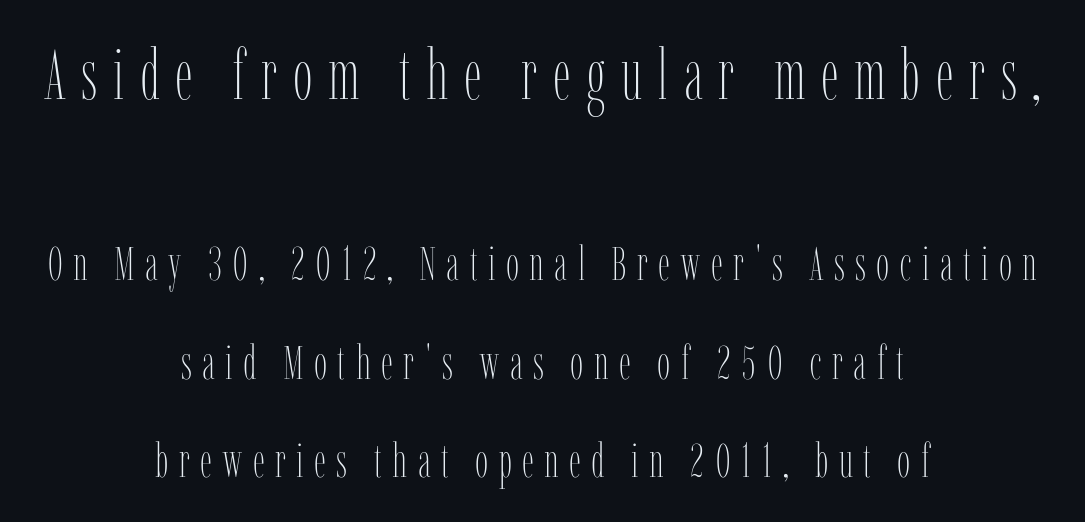
The image shows 70 px thin, condensed type, upright; set centered, loose line spacing (2.1x), unusually wide letter spacing (+0.22 em), not underlined; the first (top) block is 1.49x larger; low stroke contrast and a medium x-height.
